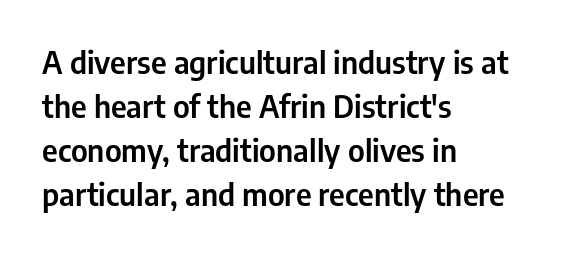
{"serif": "no", "italic": "no", "width": "condensed", "stroke_contrast": "low", "x_height": "medium", "monospaced": "no", "underline": "no", "align": "left", "line_spacing": "normal", "line_spacing_ratio": 1.42, "letter_spacing": "normal", "letter_spacing_em": 0.0, "glyph_px": 31}
